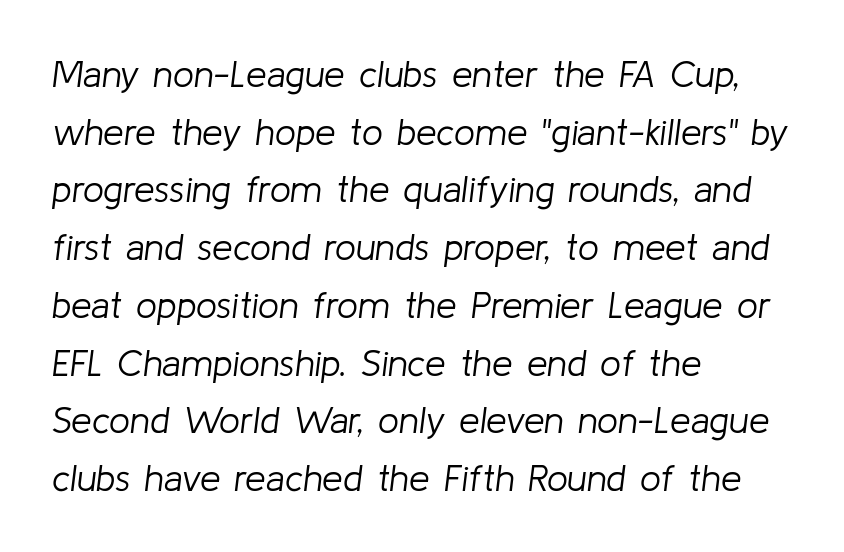
Bold? No — there's no thickening of the strokes. Slanted lettering throughout. The rendering uses natural spacing where letterforms have individual widths. Quick note: interline space is typical. Visually the block forms a straight wall on the left and a jagged coastline on the right. The rendering keeps characters at their native spacing.
